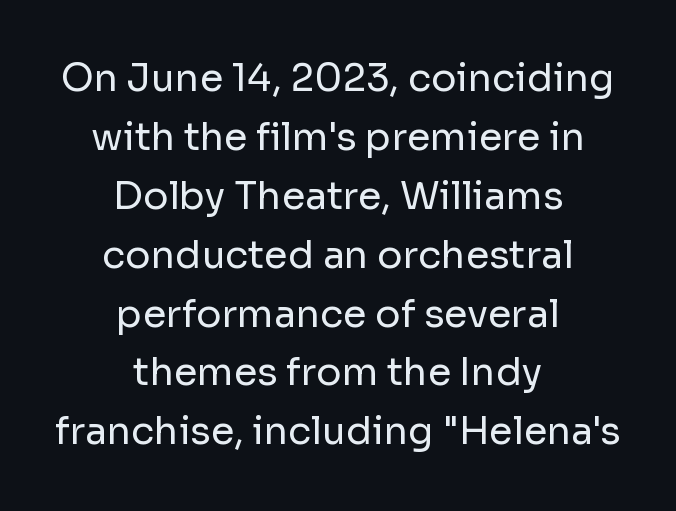
{"serif": "no", "italic": "no", "bold": "no", "weight": "regular", "width": "normal", "stroke_contrast": "low", "x_height": "medium", "monospaced": "no", "underline": "no", "align": "center", "line_spacing": "normal", "line_spacing_ratio": 1.55, "letter_spacing": "normal", "letter_spacing_em": 0.0, "glyph_px": 38}
